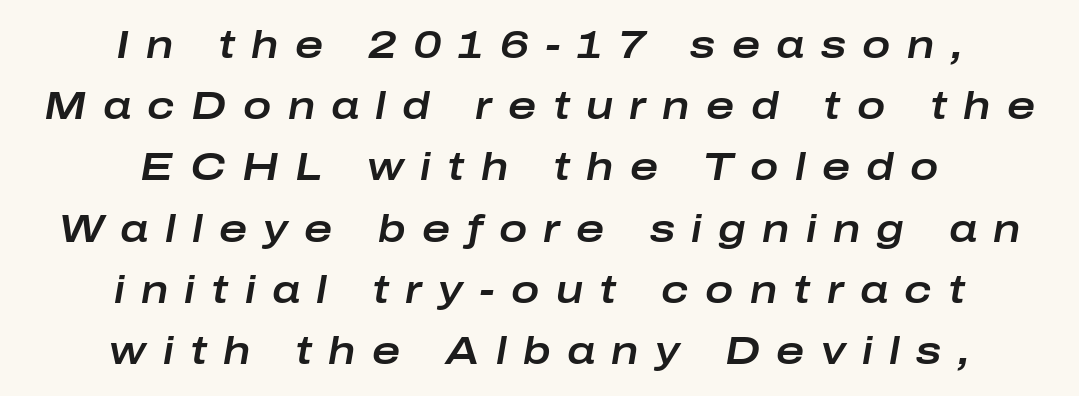
The image shows 38 px wide type, italic (leaning right); set centered, normal line spacing (1.61x), unusually wide letter spacing (+0.43 em), not underlined; low stroke contrast and a medium x-height.
